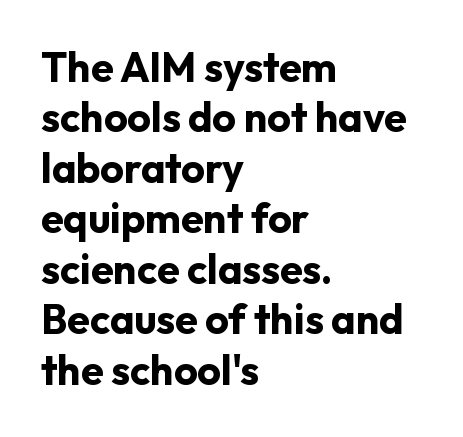
The characters look thick and weighty, a clear bold. The horizontal fit of the characters is conventional and even. Typeset ragged right — the left edge is the straight one. The words here are not underlined.
